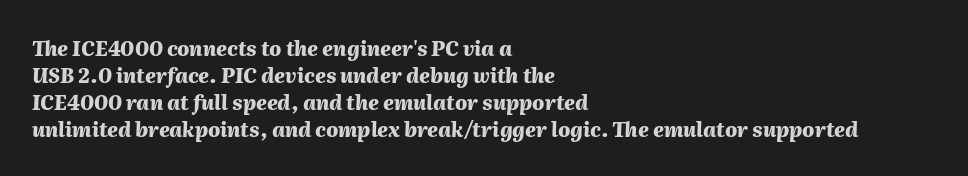
{"italic": "yes", "lean": "right", "slant_degrees": 2, "bold": "yes", "underline": "no", "align": "left", "line_spacing": "normal", "line_spacing_ratio": 1.35, "letter_spacing": "normal", "letter_spacing_em": 0.0, "glyph_px": 20}
